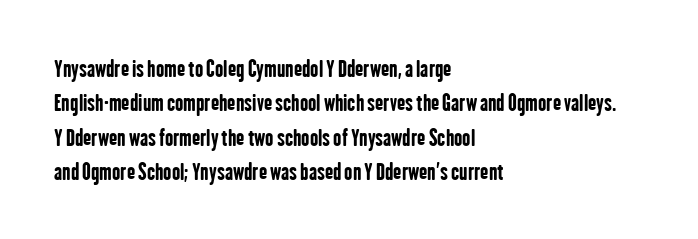
{"italic": "no", "bold": "yes", "underline": "no", "align": "left", "line_spacing": "normal", "line_spacing_ratio": 1.56, "letter_spacing": "normal", "letter_spacing_em": 0.0, "glyph_px": 22}
